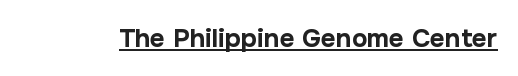
No extra tracking has been applied to these lines. Glance below the letters and you will spot a drawn line. Quick note: not italic, upright. The letters are bold, with thick, heavy strokes.
